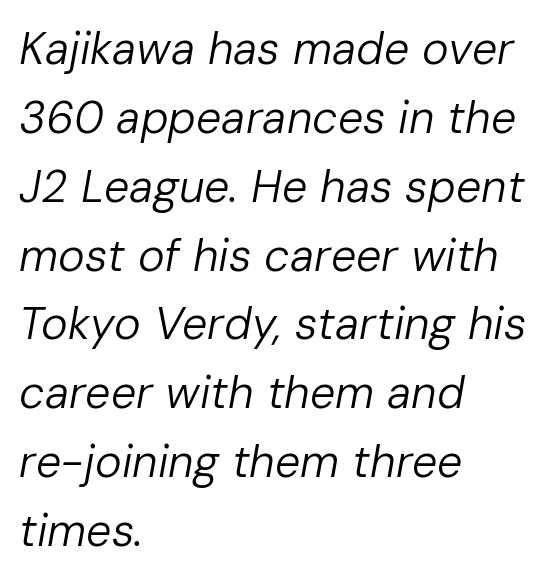
The weight tops out at a normal text grade. What stands out about the letter spacing? Nothing — it is the standard amount. Every character sits at an angle, as italics do. Letters rest on an invisible, unmarked baseline.
